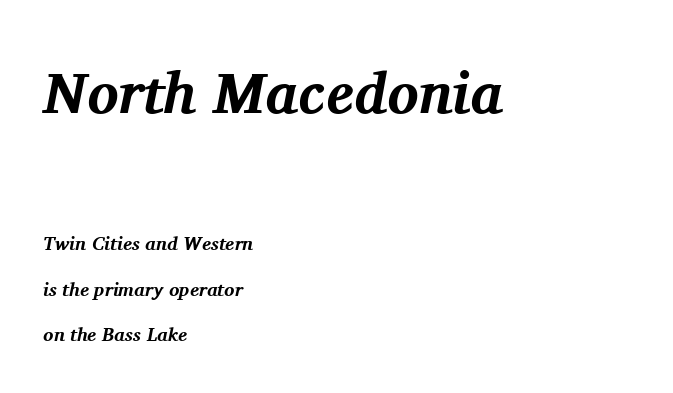
The rendering uses natural spacing where letterforms have individual widths. Little horizontal feet cap the strokes, marking this as serif type. Bigger letters appear in the top chunk; the bottom chunk is reduced. The space beneath each line is pristine and unruled.
